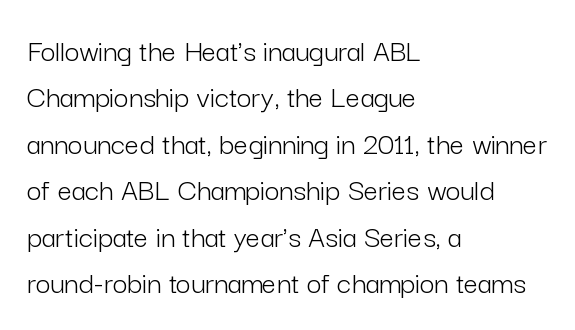
{"serif": "no", "italic": "no", "bold": "no", "weight": "light", "width": "normal", "stroke_contrast": "low", "x_height": "medium", "monospaced": "no", "underline": "no", "align": "left", "line_spacing": "normal", "line_spacing_ratio": 1.45, "letter_spacing": "normal", "letter_spacing_em": 0.0, "glyph_px": 32}
